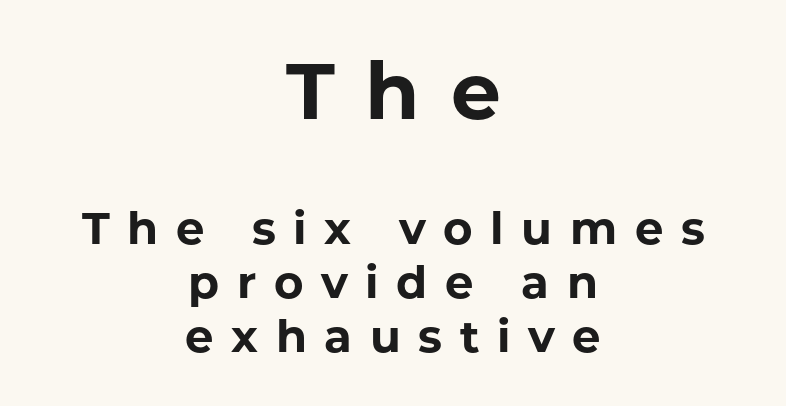
The image shows 79 px bold sans-serif type, upright; set centered, line spacing 1.2x, unusually wide letter spacing (+0.39 em), not underlined; the first (top) block is 1.76x larger; low stroke contrast and a medium x-height.
